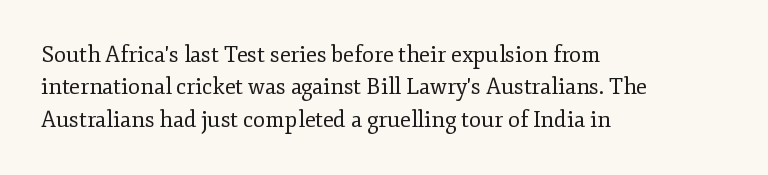
{"italic": "no", "bold": "no", "underline": "no", "align": "left", "line_spacing": "normal", "line_spacing_ratio": 1.47, "letter_spacing": "normal", "letter_spacing_em": 0.0, "glyph_px": 22}
